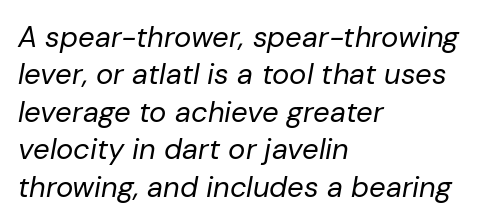
The image shows 29 px regular-weight type, italic (leaning right); set left-aligned, normal line spacing (1.29x), normal letter spacing, not underlined; low stroke contrast and a medium x-height.
